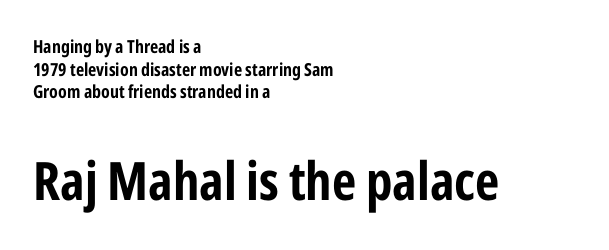
The image shows 53 px bold, condensed sans-serif type, upright; set left-aligned, normal line spacing (1.26x), normal letter spacing, not underlined; the second (bottom) block is 2.94x larger; low stroke contrast and a medium x-height.
